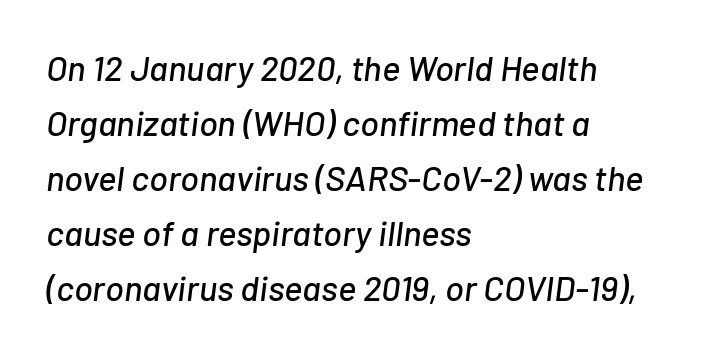
The image shows 35 px text type, italic (leaning right); set left-aligned, normal line spacing (1.57x), normal letter spacing, not underlined; low stroke contrast and a medium x-height.
